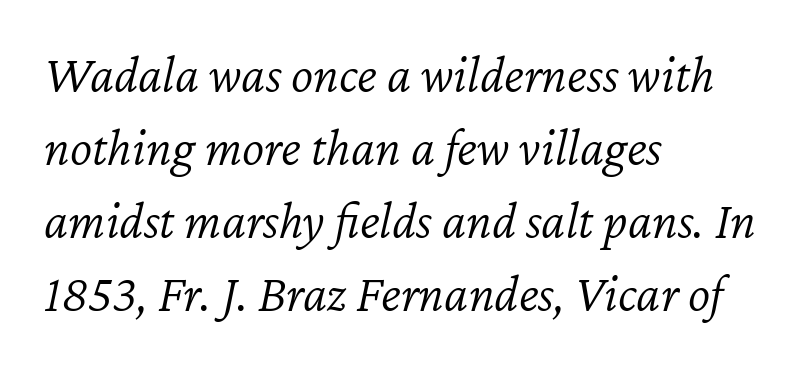
Q: Is the text bold? A: No.
Q: Is the text italic (slanted)? A: Yes, it leans right by about 12 degrees.
Q: Is the text underlined? A: No.
Q: How is the paragraph aligned? A: Left-aligned.
Q: Is the spacing between letters normal or unusually wide? A: Normal.
Q: Is the spacing between lines tight, normal or loose? A: Normal.
Q: Width (condensed, normal, or wide)? A: Normal.
Q: Stroke contrast? A: Low.
Q: x-height? A: Medium.
Q: Monospaced? A: No.
